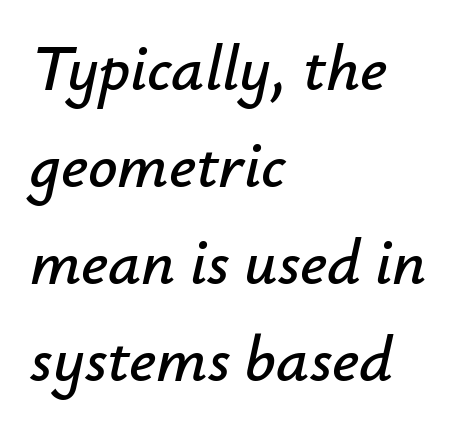
A typesetter would call this leading conventional body-copy spacing. The letters sit at their default tracking, neither squeezed nor spread. Lines of text with bare space underneath. The passage shown is typed in a proportional face where columns would drift.
